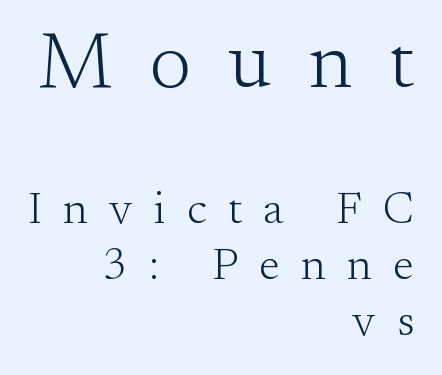
The cut favours lightness, reaching ordinary text weight at its darkest. The type is letterspaced generously, with wide tracking. Size contrast runs from large at the top to small at the bottom. The face used here is proportionally spaced, like ordinary book or web type. Letters rest on an invisible, unmarked baseline.
